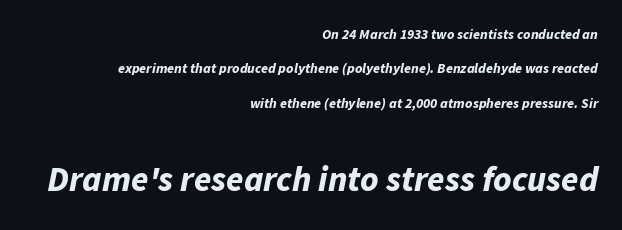
The image shows 35 px bold type, italic (leaning right); set right-aligned, loose line spacing (2.46x), normal letter spacing, not underlined; the second (bottom) block is 2.5x larger; low stroke contrast and a medium x-height.
